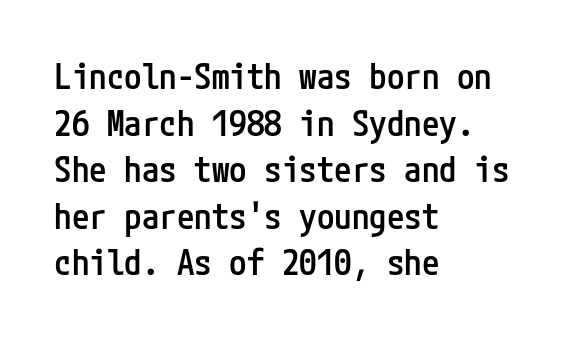
{"serif": "no", "italic": "no", "bold": "semi", "weight": "semibold", "width": "condensed", "stroke_contrast": "low", "x_height": "medium", "underline": "no", "align": "left", "line_spacing": "normal", "line_spacing_ratio": 1.33, "letter_spacing": "normal", "letter_spacing_em": 0.0, "glyph_px": 35}
